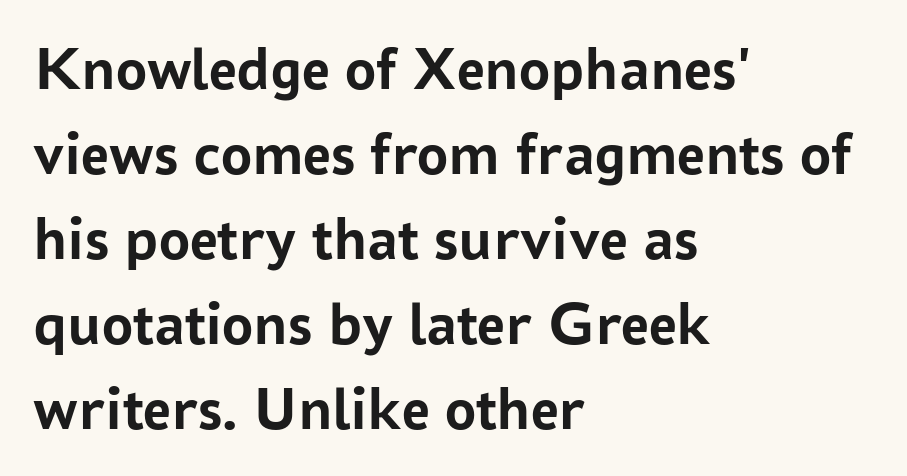
{"serif": "no", "italic": "no", "bold": "yes", "weight": "semibold", "width": "normal", "stroke_contrast": "low", "x_height": "medium", "monospaced": "no", "underline": "no", "align": "left", "line_spacing": "normal", "line_spacing_ratio": 1.37, "letter_spacing": "normal", "letter_spacing_em": 0.0, "glyph_px": 62}
